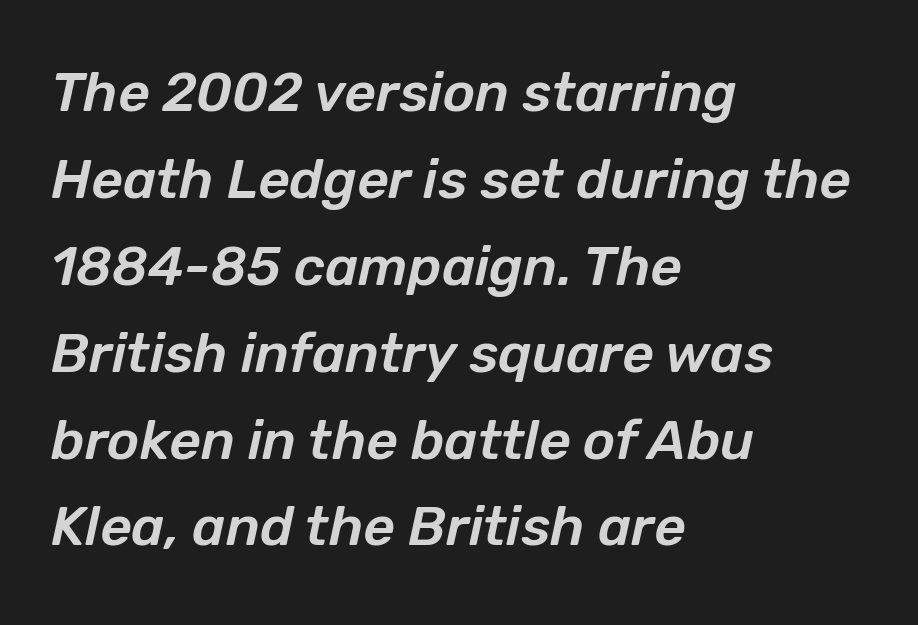
Normally led — the rows are evenly, conventionally spaced. Nobody touched the tracking dial on this one. Alignment: flush left. Spacing verdict: proportional, widths tailored to each character. The passage shown leans; its letterforms are oblique.
